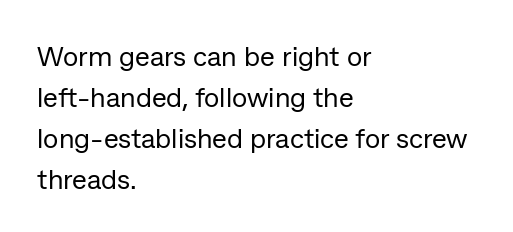
{"serif": "no", "italic": "no", "bold": "no", "weight": "regular", "width": "normal", "stroke_contrast": "low", "x_height": "medium", "monospaced": "no", "underline": "no", "align": "left", "line_spacing": "normal", "line_spacing_ratio": 1.46, "letter_spacing": "normal", "letter_spacing_em": 0.0, "glyph_px": 28}
